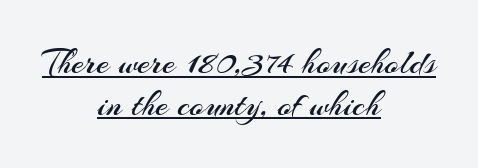
Q: Is the text bold? A: No.
Q: Is the text italic (slanted)? A: Yes.
Q: Is the typeface a serif or a sans-serif typeface? A: Sans-serif.
Q: Is the text underlined? A: Yes.
Q: How is the paragraph aligned? A: Centered.
Q: Is the spacing between letters normal or unusually wide? A: Normal.
Q: Width (condensed, normal, or wide)? A: Normal.
Q: Stroke contrast? A: Medium.
Q: x-height? A: Small.
Q: Monospaced? A: No.
